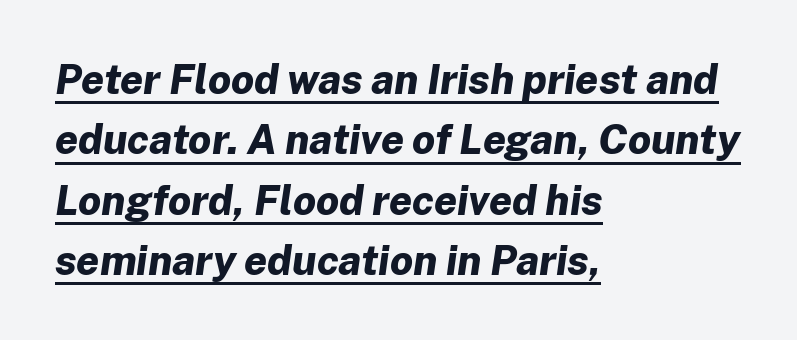
The image shows 41 px bold type, italic (leaning right); set left-aligned, normal line spacing (1.47x), normal letter spacing, underlined; low stroke contrast and a medium x-height.
